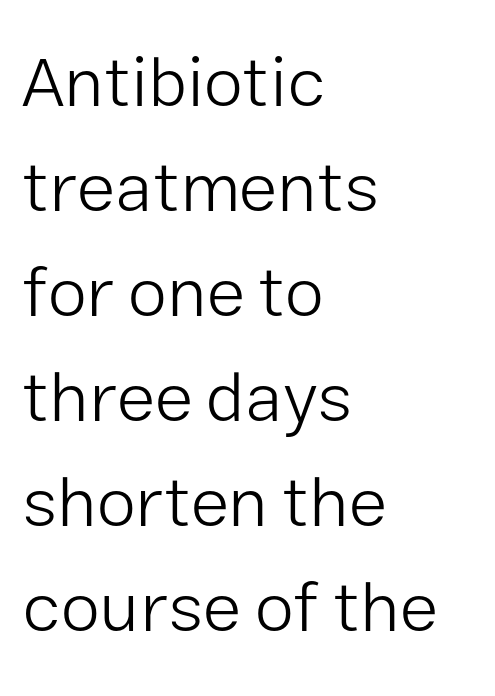
Q: Is the text bold? A: No.
Q: Is the text italic (slanted)? A: No, it is upright.
Q: Is the typeface a serif or a sans-serif typeface? A: Sans-serif.
Q: Is the text underlined? A: No.
Q: How is the paragraph aligned? A: Left-aligned.
Q: Is the spacing between letters normal or unusually wide? A: Normal.
Q: Is the spacing between lines tight, normal or loose? A: Normal.
Q: Width (condensed, normal, or wide)? A: Normal.
Q: Stroke contrast? A: Low.
Q: x-height? A: Medium.
Q: Monospaced? A: No.
